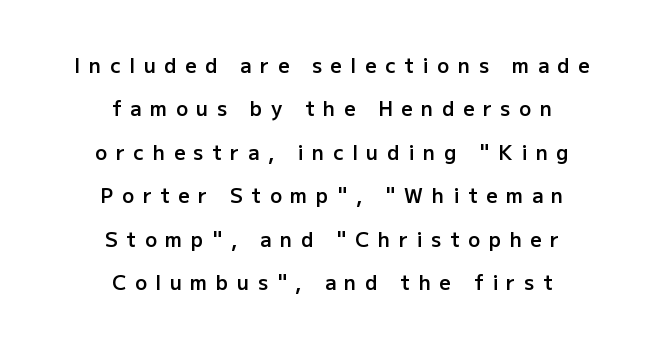
Q: Is the text bold? A: Semi-bold.
Q: Is the text italic (slanted)? A: No, it is upright.
Q: Is the text underlined? A: No.
Q: How is the paragraph aligned? A: Centered.
Q: Is the spacing between letters normal or unusually wide? A: Unusually wide.
Q: Is the spacing between lines tight, normal or loose? A: Loose.
